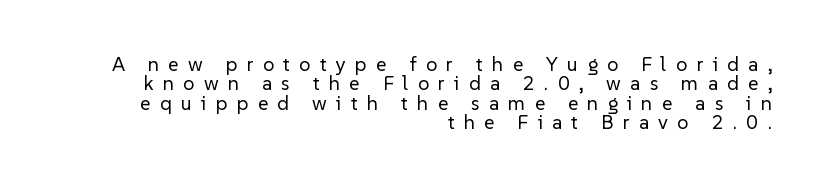
The image shows 20 px text type, upright; set right-aligned, tight line spacing (0.97x), unusually wide letter spacing (+0.46 em), not underlined.
